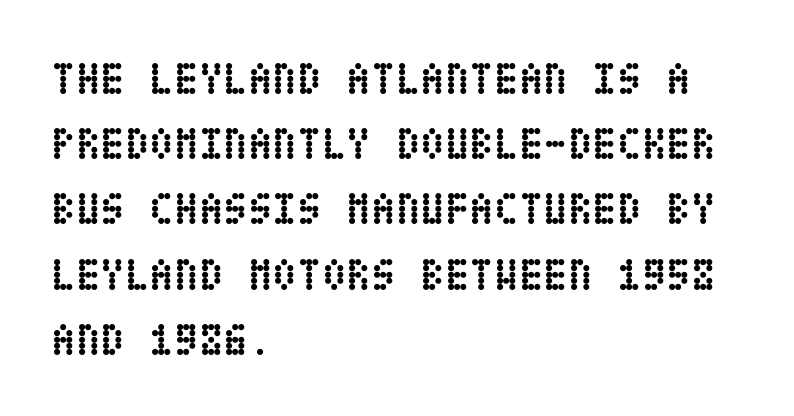
Q: Is the text bold? A: Yes.
Q: Is the text italic (slanted)? A: No, it is upright.
Q: Is the text underlined? A: No.
Q: How is the paragraph aligned? A: Left-aligned.
Q: Is the spacing between letters normal or unusually wide? A: Normal.
Q: Is the spacing between lines tight, normal or loose? A: Normal.
Q: Width (condensed, normal, or wide)? A: Condensed.
Q: Stroke contrast? A: Low.
Q: x-height? A: Large.
